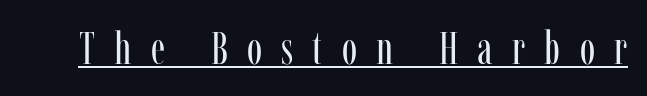
The image shows 46 px regular-weight, condensed serif type, upright; set unusually wide letter spacing (+0.42 em), underlined; low stroke contrast and a medium x-height.
